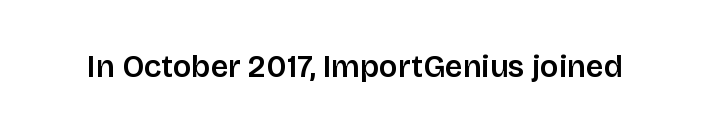
In terms of letterspacing, this is plain default setting. This is sans-serif lettering, the kind often seen on screens and signage. The strip under each line holds only bare page. Think of a printed novel: that variable character pitch is what you see here. Do the letters lean? They stand straight.
